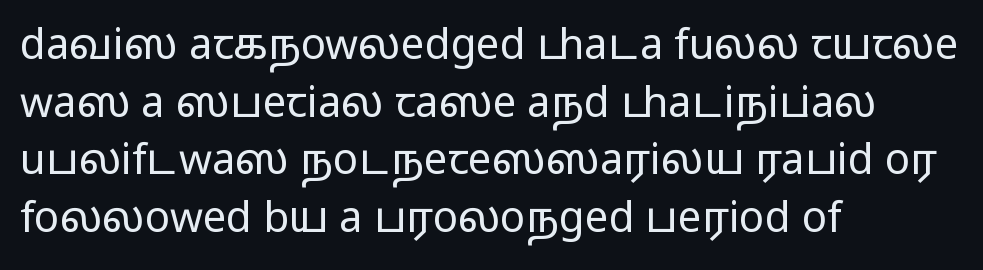
The image shows 42 px regular-weight, wide sans-serif type, upright; set left-aligned, normal line spacing (1.37x), normal letter spacing, not underlined; low stroke contrast and a medium x-height.
